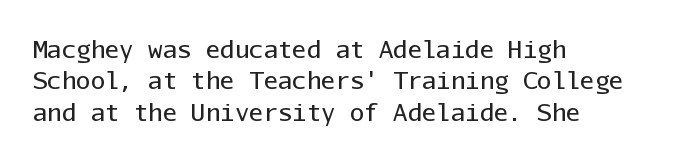
Q: Is the text bold? A: No.
Q: Is the text italic (slanted)? A: No, it is upright.
Q: Is the text underlined? A: No.
Q: How is the paragraph aligned? A: Left-aligned.
Q: Is the spacing between letters normal or unusually wide? A: Normal.
Q: Is the spacing between lines tight, normal or loose? A: Normal.
